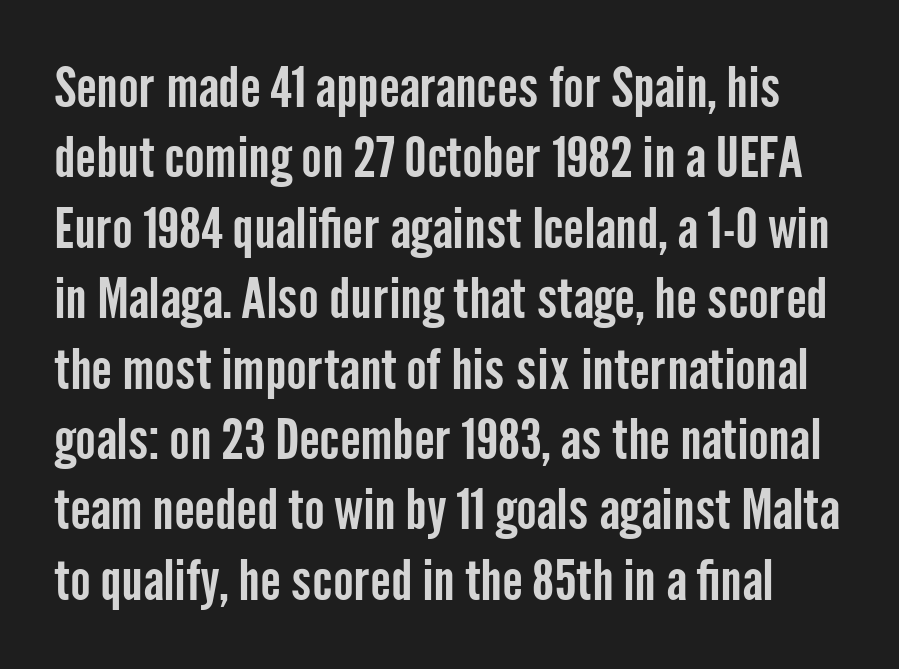
What kind of face is this? One without serifs — a sans. Check under the words: just untouched page. Upright lettering throughout. What stands out about the letter spacing? Nothing — it is the standard amount. Students, observe: this is what conventionally led text looks like.
